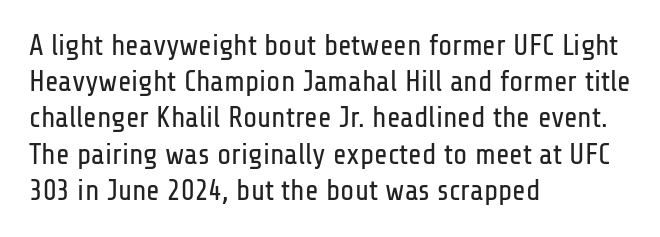
The cut favours lightness, reaching ordinary text weight at its darkest. Italic? Not at all — the glyphs are vertical. The rows are spaced the way most documents space them. The glyphs are unaccompanied by any horizontal stroke below them. The face used here is proportionally spaced, like ordinary book or web type. The text block is weighted toward the left margin, trailing off unevenly rightward.
